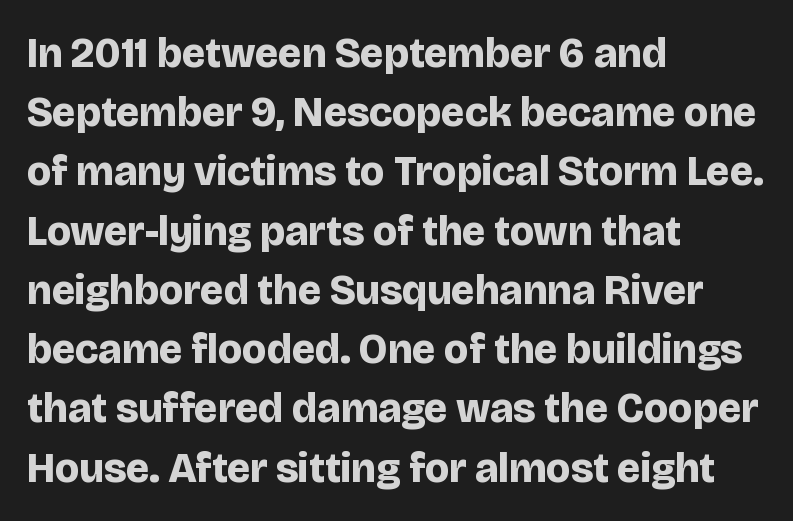
{"serif": "no", "italic": "no", "bold": "yes", "weight": "bold", "width": "normal", "stroke_contrast": "low", "x_height": "large", "monospaced": "no", "underline": "no", "align": "left", "line_spacing": "normal", "line_spacing_ratio": 1.41, "letter_spacing": "normal", "letter_spacing_em": 0.0, "glyph_px": 42}
